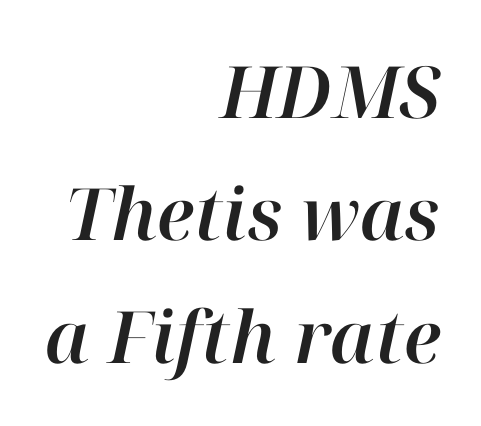
Q: Is the text italic (slanted)? A: Yes, it leans right by about 12 degrees.
Q: Is the text underlined? A: No.
Q: How is the paragraph aligned? A: Right-aligned.
Q: Is the spacing between letters normal or unusually wide? A: Normal.
Q: Is the spacing between lines tight, normal or loose? A: Normal.
Q: Width (condensed, normal, or wide)? A: Normal.
Q: Stroke contrast? A: High.
Q: x-height? A: Medium.
Q: Monospaced? A: No.
